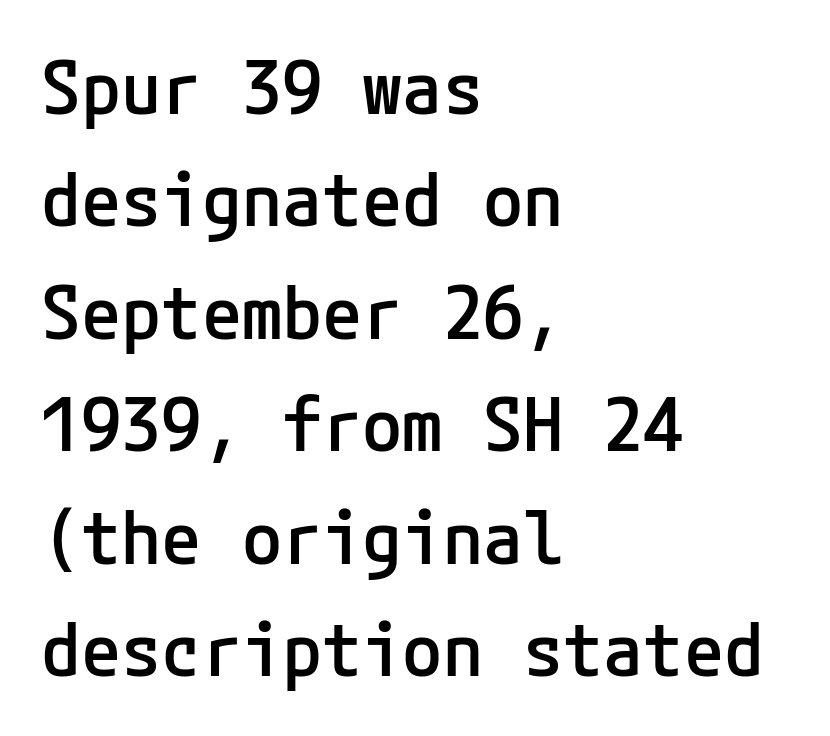
{"serif": "no", "italic": "no", "bold": "semi", "weight": "semibold", "width": "normal", "stroke_contrast": "low", "x_height": "medium", "underline": "no", "align": "left", "line_spacing": "normal", "line_spacing_ratio": 1.54, "letter_spacing": "normal", "letter_spacing_em": 0.0, "glyph_px": 73}
